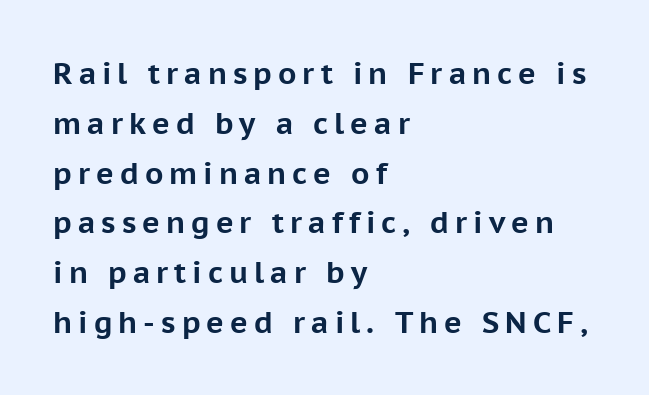
Serif or sans? Sans — the stroke terminals are bare. Caption: multi-line text, flush left, ragged right. Does the weight exceed regular? Yes, all the way to bold. The type sits square on the baseline with zero lean. Does extra space separate the letters? Yes, quite a lot of it.
